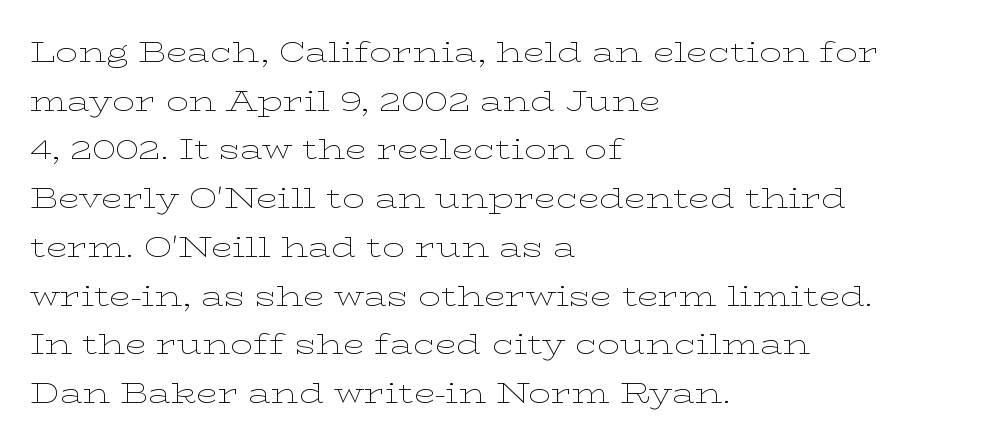
Q: Is the text bold? A: No.
Q: Is the text italic (slanted)? A: No, it is upright.
Q: Is the typeface a serif or a sans-serif typeface? A: Serif.
Q: Is the text underlined? A: No.
Q: How is the paragraph aligned? A: Left-aligned.
Q: Is the spacing between letters normal or unusually wide? A: Normal.
Q: Width (condensed, normal, or wide)? A: Wide.
Q: Stroke contrast? A: Low.
Q: x-height? A: Medium.
Q: Monospaced? A: No.
